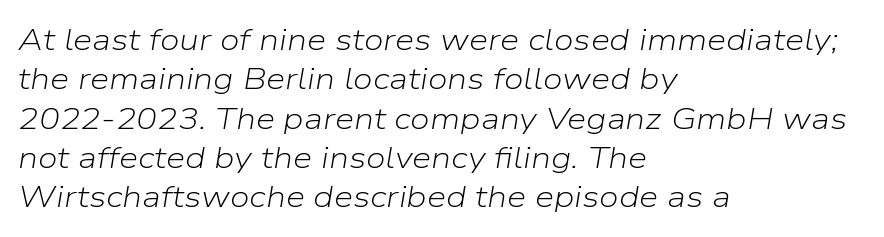
The ragged edge is on the right, which tells us the setting is flush left. Leading: standard. The whole block is typeset with a tilt. Do the characters align in a grid? No, the font is proportional.
